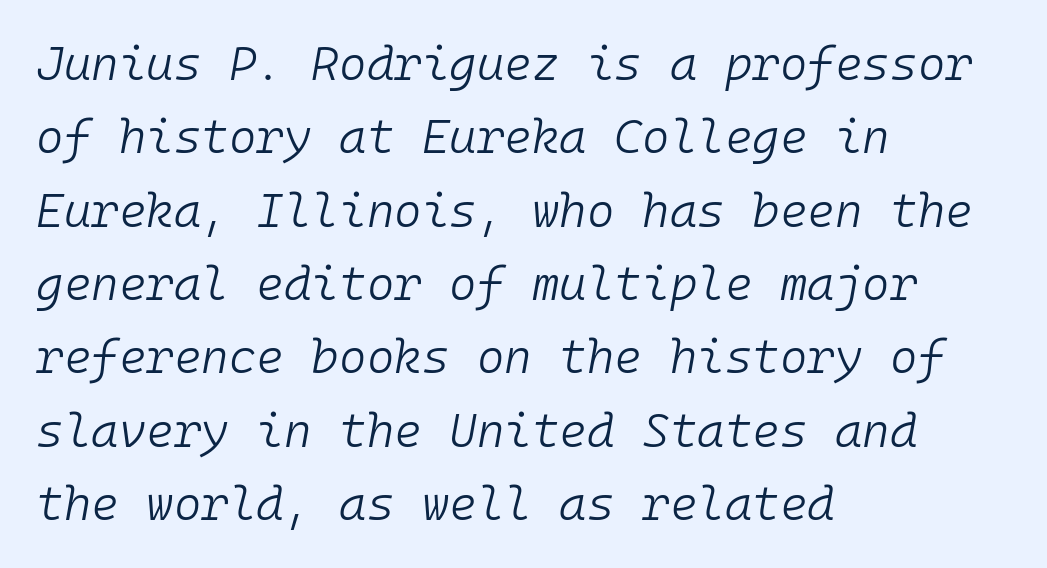
The image shows 47 px light type, italic (leaning right), monospaced; set left-aligned, normal line spacing (1.56x), normal letter spacing, not underlined; low stroke contrast and a medium x-height.
